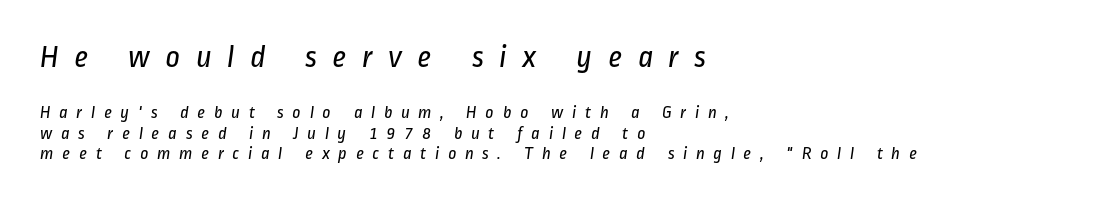
Q: Is the text bold? A: No.
Q: Is the typeface a serif or a sans-serif typeface? A: Sans-serif.
Q: Is the text underlined? A: No.
Q: How is the paragraph aligned? A: Left-aligned.
Q: Is the spacing between letters normal or unusually wide? A: Unusually wide.
Q: Is the spacing between lines tight, normal or loose? A: Tight.
Q: Which block of text is set in a larger size, the first (top) or the second (bottom)? A: The first (top) one.
Q: Width (condensed, normal, or wide)? A: Condensed.
Q: Stroke contrast? A: Low.
Q: x-height? A: Medium.
Q: Monospaced? A: No.
